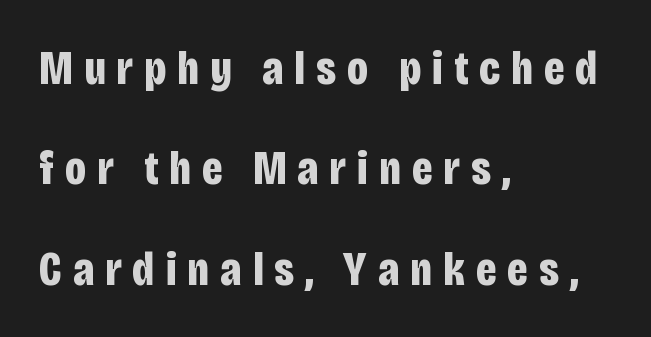
Compared with an ordinary text face, these strokes are far heavier — a full bold. Regarding leading, the lines here are spaced well apart. When letters stand straight like this, we call the style roman or upright. The passage is arranged the way most books set body copy — flush left.
